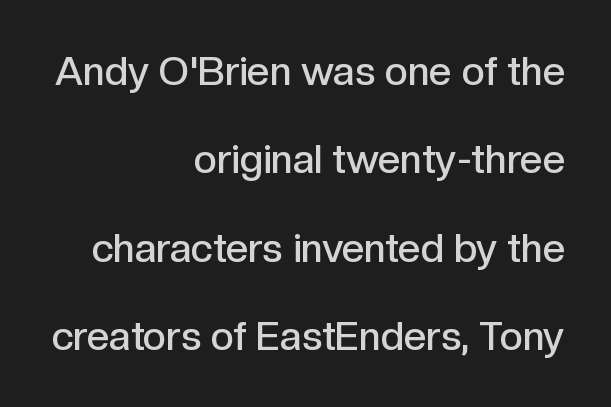
Q: Is the text bold? A: Semi-bold.
Q: Is the text italic (slanted)? A: No, it is upright.
Q: Is the typeface a serif or a sans-serif typeface? A: Sans-serif.
Q: Is the text underlined? A: No.
Q: How is the paragraph aligned? A: Right-aligned.
Q: Is the spacing between letters normal or unusually wide? A: Normal.
Q: Is the spacing between lines tight, normal or loose? A: Loose.
Q: Width (condensed, normal, or wide)? A: Normal.
Q: x-height? A: Medium.
Q: Monospaced? A: No.
